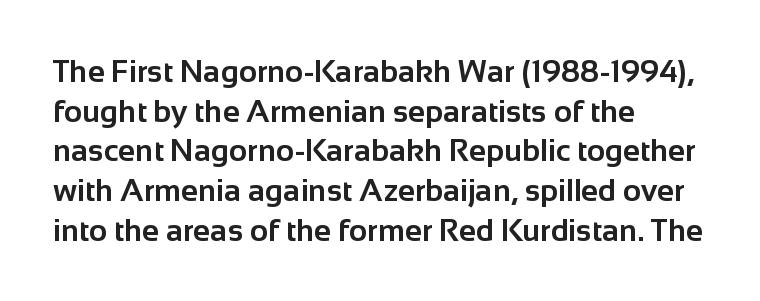
The image shows 31 px bold sans-serif type, upright; set left-aligned, normal line spacing (1.28x), normal letter spacing, not underlined; low stroke contrast and a medium x-height.
